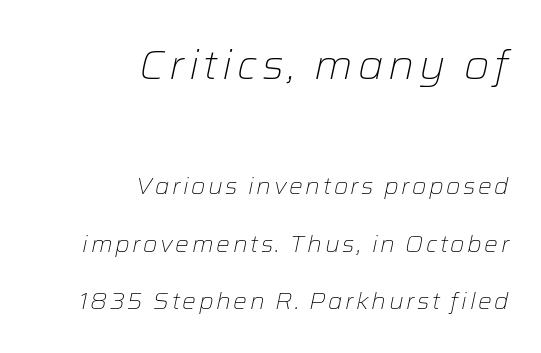
The image shows 41 px light type, italic (leaning right); set right-aligned, loose line spacing (2.5x), not underlined; the first (top) block is 1.78x larger; low stroke contrast and a medium x-height.
